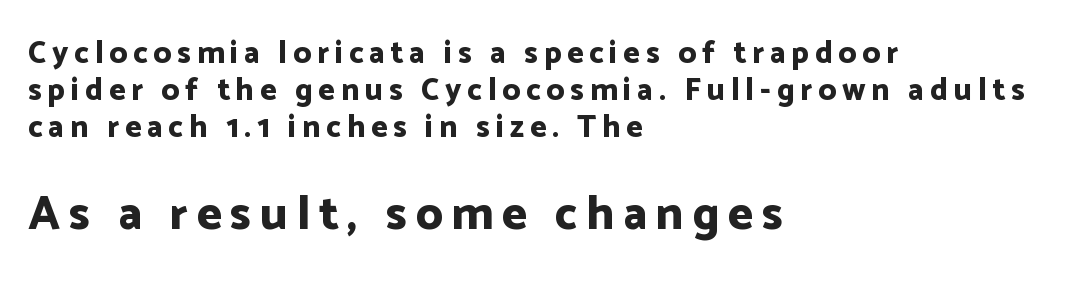
{"serif": "no", "italic": "no", "bold": "yes", "weight": "bold", "width": "normal", "stroke_contrast": "low", "x_height": "medium", "monospaced": "no", "underline": "no", "align": "left", "line_spacing_ratio": 1.2, "larger_block": "second", "size_ratio": 1.52, "glyph_px": 47}
